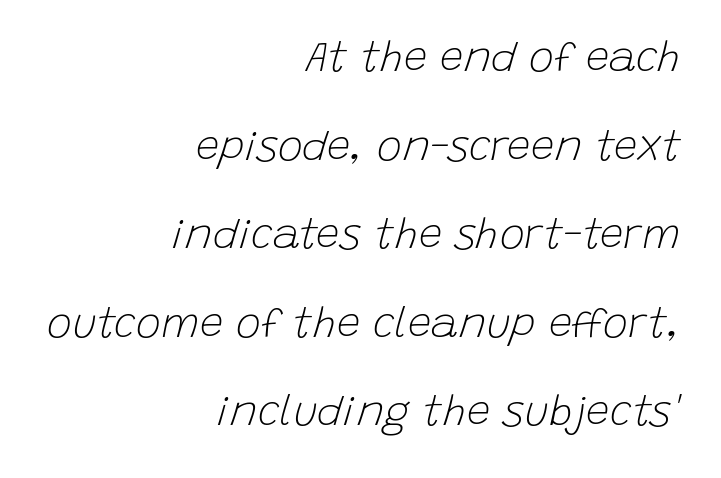
Tracking value appears to be zero — textbook default spacing. The leading is generous, giving the passage an open texture. The letters advance in unequal steps, a hallmark of proportional type. No extra ink here — the face is not bold.
